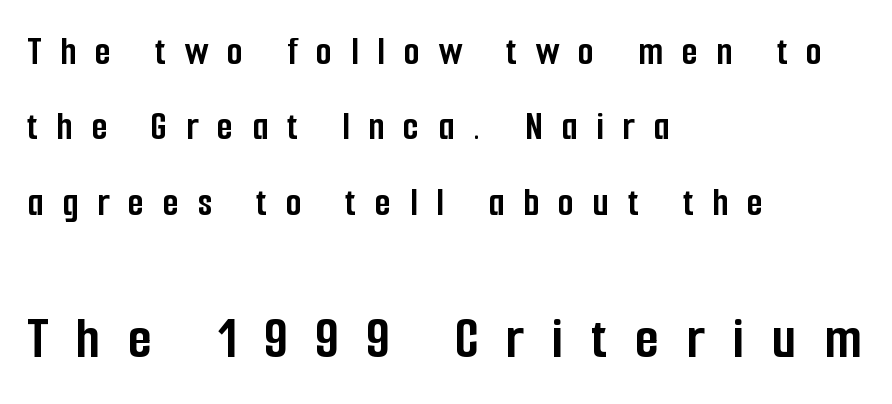
The strip under each line holds only bare page. Words appear elongated and porous because spacing is wide. Font category for this specimen: sans-serif. Layout note: lines flush left. If you drew a line through each stem, it would be perfectly vertical.
